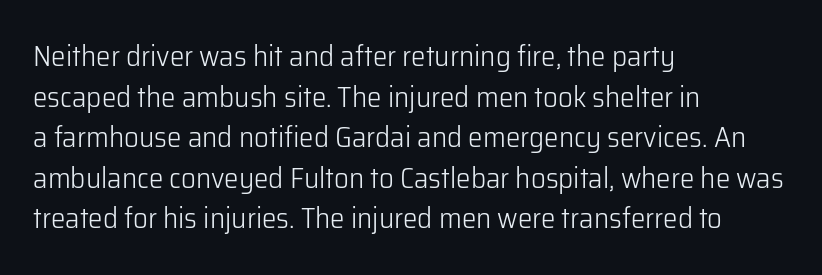
Left-aligned paragraph, ragged on the right. In terms of letterform style, serifs are entirely absent. The font is comparable to plain body text, perhaps lighter. Do the letters lean? They stand straight. Here the designer chose a conventional face with non-uniform glyph widths. A clean baseline with only descenders dipping below it.
